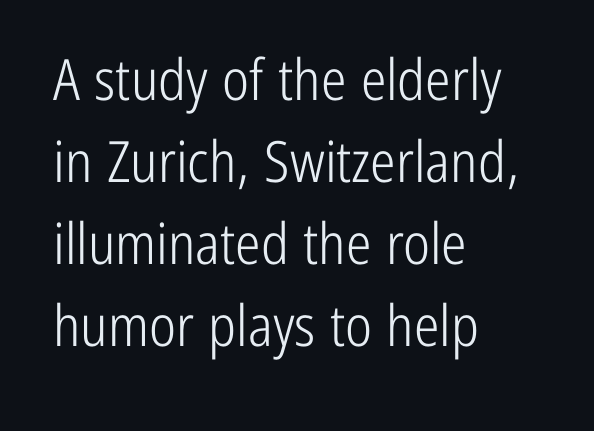
The image shows 57 px light, condensed sans-serif type, upright; set left-aligned, normal line spacing (1.44x), normal letter spacing, not underlined; low stroke contrast and a medium x-height.
